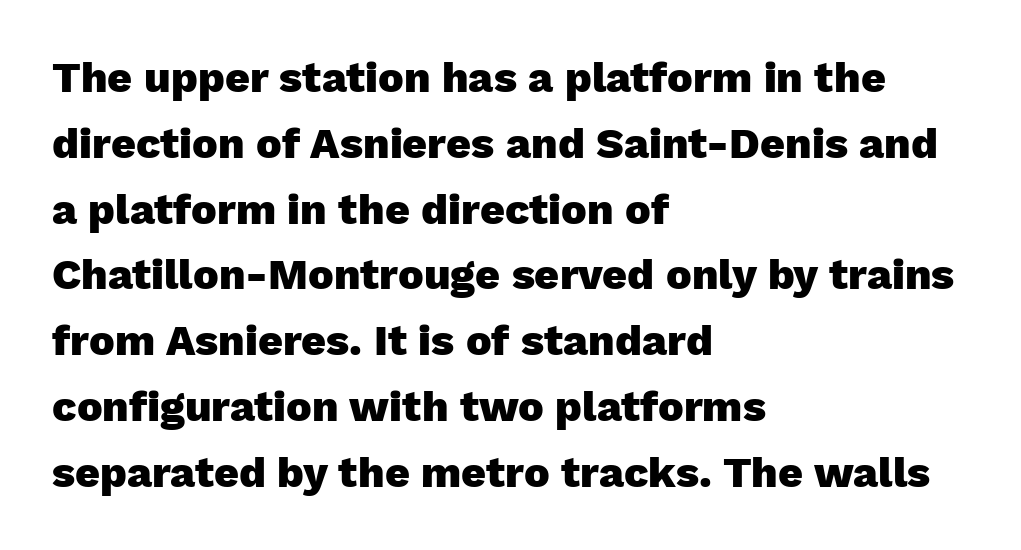
The image shows 43 px heavy sans-serif type, upright; set left-aligned, normal line spacing (1.53x), normal letter spacing, not underlined; low stroke contrast and a medium x-height.
